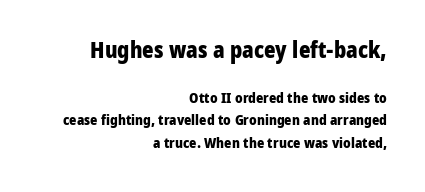
{"italic": "no", "bold": "yes", "underline": "no", "align": "right", "line_spacing": "normal", "line_spacing_ratio": 1.58, "letter_spacing": "normal", "letter_spacing_em": 0.0, "larger_block": "first", "size_ratio": 1.57, "glyph_px": 22}
